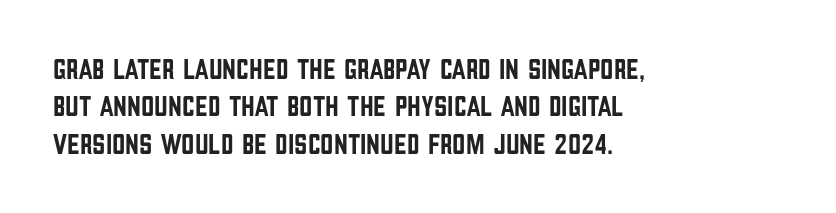
These lines were composed using upright roman letters. The space beneath each line is pristine and unruled. Visually the block forms a straight wall on the left and a jagged coastline on the right. What's the leading like? Ordinary, nothing unusual. This rendering employs a face without finishing strokes, i.e., a sans-serif.
